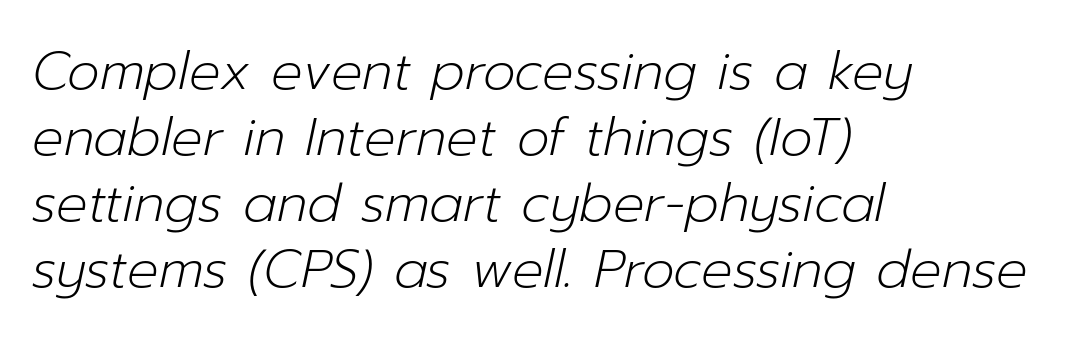
The image shows 52 px light type, italic (leaning right); set left-aligned, normal line spacing (1.27x), normal letter spacing, not underlined; low stroke contrast and a medium x-height.
